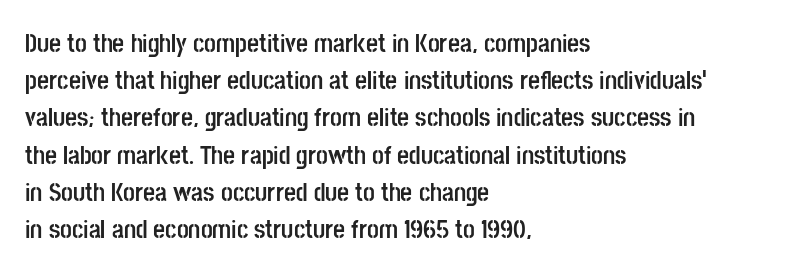
Notice how descenders clear the ascenders below comfortably — that's standard leading. Compared with an ordinary text face, these strokes are far heavier — a full bold. Compared with typical body copy, the letter spacing here is the same. Italic: no, the glyphs are upright roman. The rag falls on the right side of this text block. Descenders hang freely into open space.
